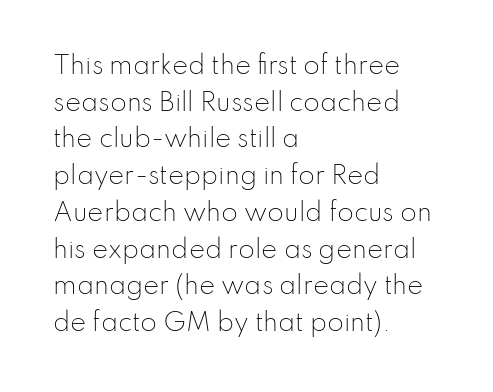
Standard letterfit; no display-style spreading of the glyphs. No chunkiness to these letters — they're not bold. This is roman type, the default non-slanted kind. Does the copy run flush right? No — it runs flush left.
